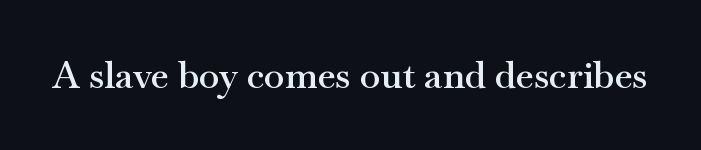
The image shows 37 px semibold, wide serif type, upright; set normal letter spacing, not underlined; medium stroke contrast and a small x-height.
